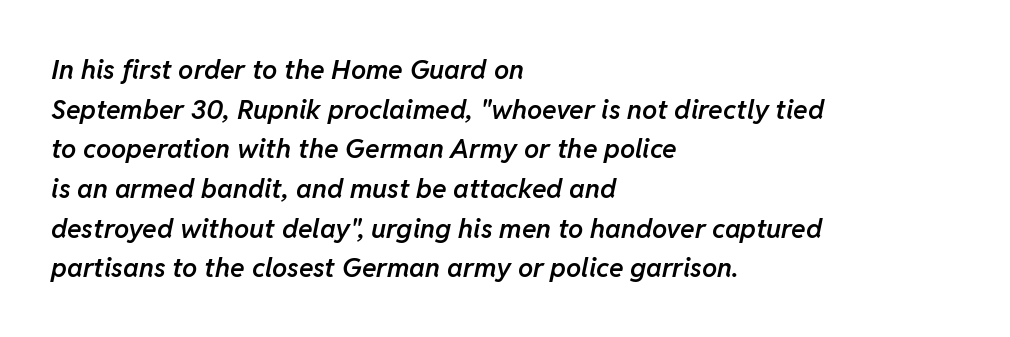
The lettering tilts uniformly, giving the passage an italic look. This sample keeps an unexceptional amount of space between lines. These words are printed semibold, heavier than regular yet not bold. Rule under the text: the space is simply empty. If you drew a ruler down the left edge, every line would touch it.
